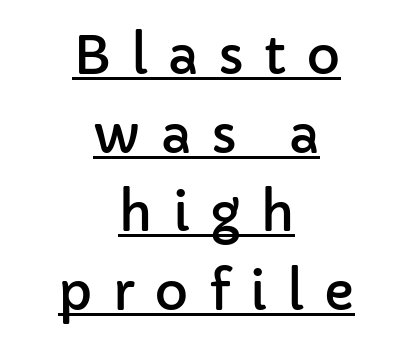
{"serif": "no", "italic": "no", "width": "normal", "stroke_contrast": "low", "x_height": "medium", "monospaced": "no", "underline": "yes", "align": "center", "line_spacing": "normal", "line_spacing_ratio": 1.51, "letter_spacing": "wide", "letter_spacing_em": 0.38, "glyph_px": 52}
